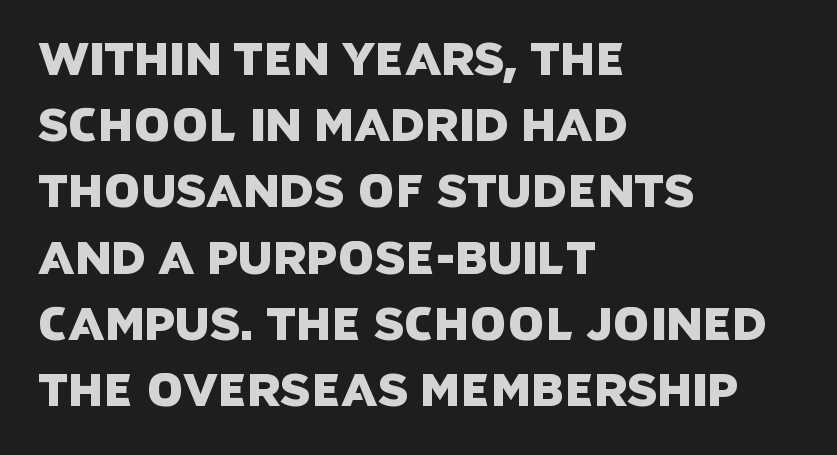
Q: Is the typeface a serif or a sans-serif typeface? A: Sans-serif.
Q: Is the text underlined? A: No.
Q: How is the paragraph aligned? A: Left-aligned.
Q: Is the spacing between letters normal or unusually wide? A: Normal.
Q: Is the spacing between lines tight, normal or loose? A: Normal.
Q: Width (condensed, normal, or wide)? A: Normal.
Q: Stroke contrast? A: Low.
Q: x-height? A: Large.
Q: Monospaced? A: No.
